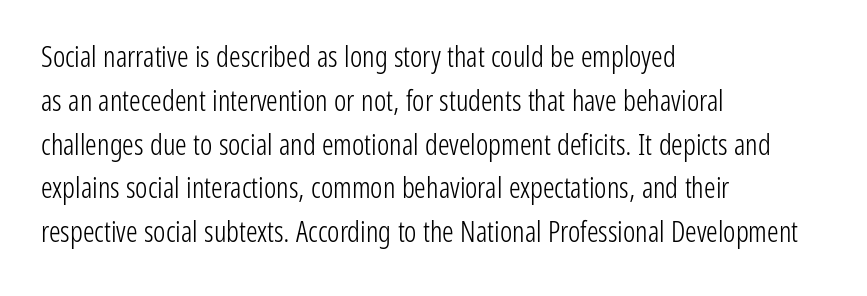
Q: Is the text bold? A: No.
Q: Is the text italic (slanted)? A: No, it is upright.
Q: Is the typeface a serif or a sans-serif typeface? A: Sans-serif.
Q: Is the text underlined? A: No.
Q: How is the paragraph aligned? A: Left-aligned.
Q: Is the spacing between letters normal or unusually wide? A: Normal.
Q: Is the spacing between lines tight, normal or loose? A: Normal.
Q: Width (condensed, normal, or wide)? A: Condensed.
Q: Stroke contrast? A: Low.
Q: x-height? A: Medium.
Q: Monospaced? A: No.
